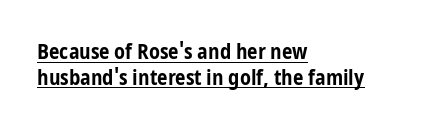
Caption: bold face, heavy strokes. Tracking here is standard; glyphs follow each other at the usual distance. The letters stand straight up with perfectly vertical stems. Caption: lettering with a line underneath. Casual observation: everything's shoved over to the left.
